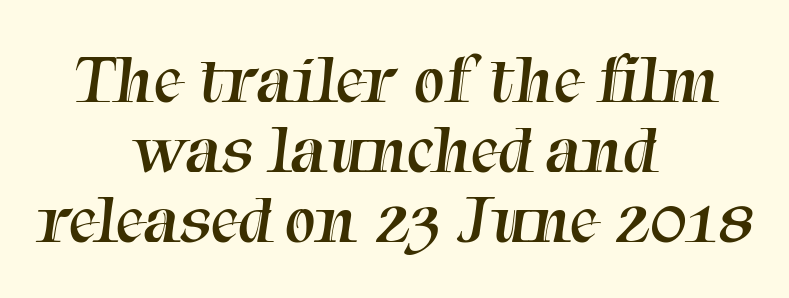
The image shows 70 px regular-weight serif type; set centered, tight line spacing (1.0x), normal letter spacing, not underlined; medium stroke contrast and a medium x-height.
